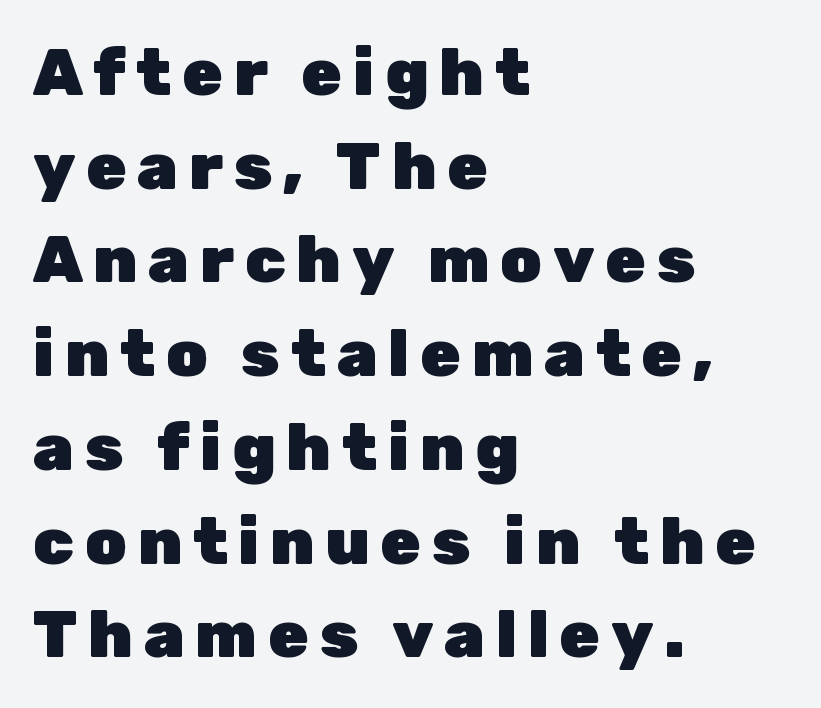
The image shows 66 px heavy sans-serif type, upright; set left-aligned, normal line spacing (1.42x), not underlined; low stroke contrast and a medium x-height.
